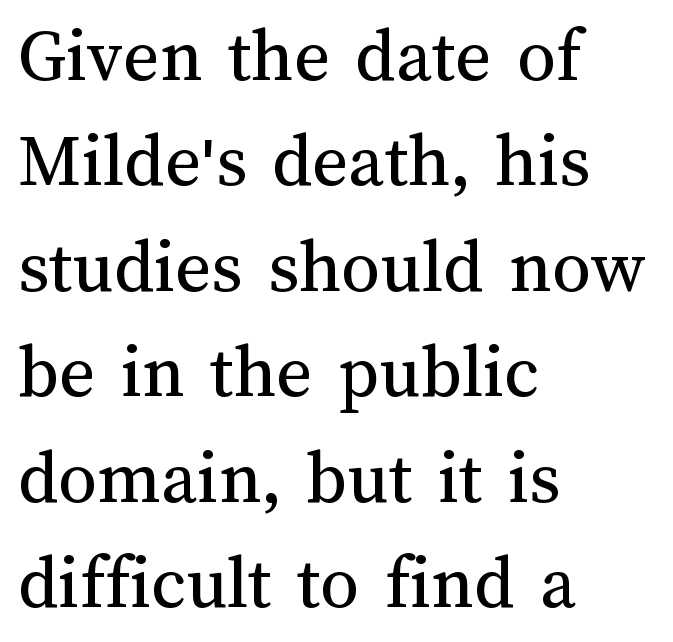
The image shows 77 px regular-weight type, upright; set left-aligned, normal line spacing (1.37x), normal letter spacing, not underlined; medium stroke contrast and a medium x-height.
